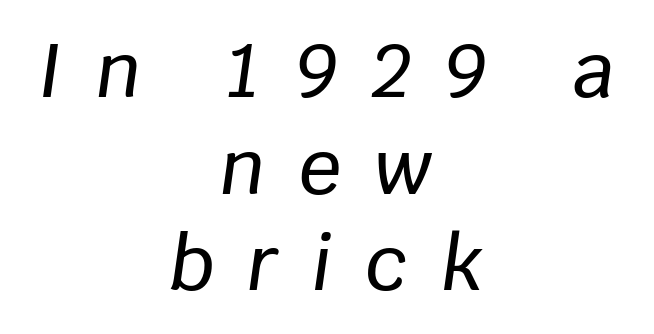
Q: Is the text italic (slanted)? A: Yes, it leans right by about 8 degrees.
Q: Is the text underlined? A: No.
Q: How is the paragraph aligned? A: Centered.
Q: Is the spacing between letters normal or unusually wide? A: Unusually wide.
Q: Is the spacing between lines tight, normal or loose? A: Normal.
Q: Width (condensed, normal, or wide)? A: Normal.
Q: Stroke contrast? A: Low.
Q: x-height? A: Large.
Q: Monospaced? A: No.
